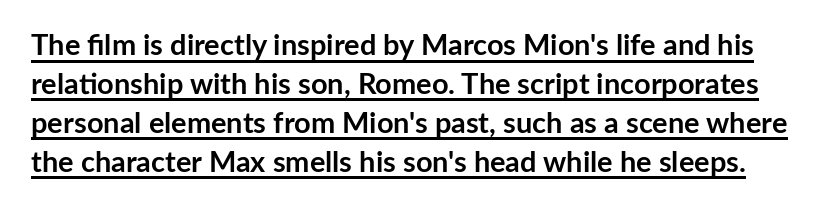
The image shows 29 px semibold sans-serif type, upright; set normal line spacing (1.34x), normal letter spacing, underlined; low stroke contrast and a medium x-height.
